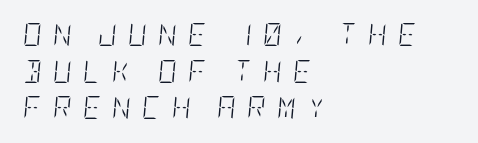
Q: Is the text bold? A: No.
Q: Is the text italic (slanted)? A: Yes, it leans right by about 5 degrees.
Q: Is the text underlined? A: No.
Q: How is the paragraph aligned? A: Left-aligned.
Q: Is the spacing between letters normal or unusually wide? A: Unusually wide.
Q: Is the spacing between lines tight, normal or loose? A: Normal.
